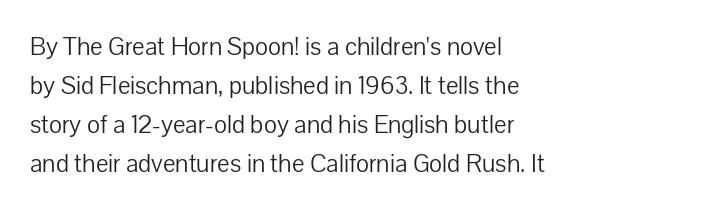
The space between consecutive lines is moderate. In terms of letterspacing, this is plain default setting. This rendering features lettering with no underline. Is the stroke heavy? The answer is a plain regular-or-lighter.
